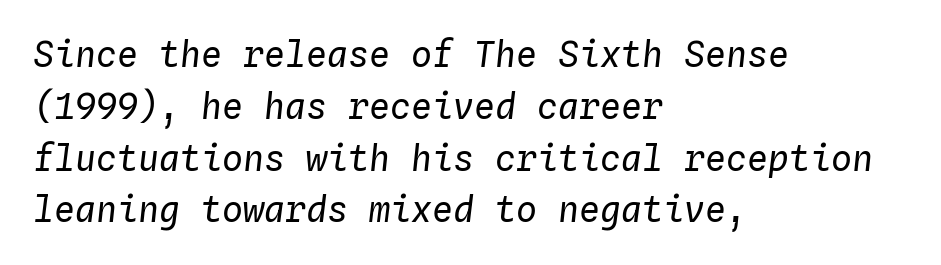
The image shows 35 px regular-weight type, italic (leaning right), monospaced; set left-aligned, normal line spacing (1.48x), normal letter spacing, not underlined; low stroke contrast and a medium x-height.
